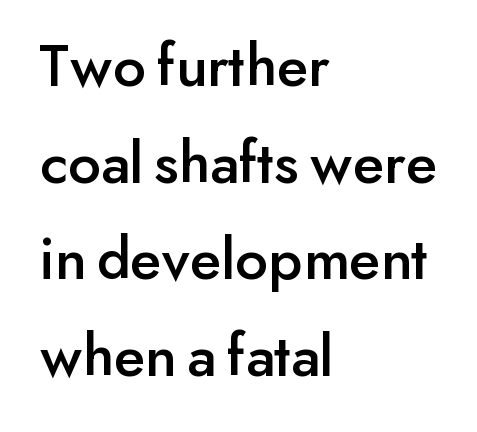
Q: Is the text italic (slanted)? A: No, it is upright.
Q: Is the typeface a serif or a sans-serif typeface? A: Sans-serif.
Q: Is the text underlined? A: No.
Q: How is the paragraph aligned? A: Left-aligned.
Q: Is the spacing between letters normal or unusually wide? A: Normal.
Q: Is the spacing between lines tight, normal or loose? A: Normal.
Q: Width (condensed, normal, or wide)? A: Normal.
Q: Stroke contrast? A: Low.
Q: x-height? A: Small.
Q: Monospaced? A: No.
